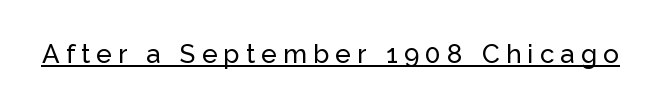
Q: Is the text italic (slanted)? A: No, it is upright.
Q: Is the text underlined? A: Yes.
Q: Is the spacing between letters normal or unusually wide? A: Unusually wide.
